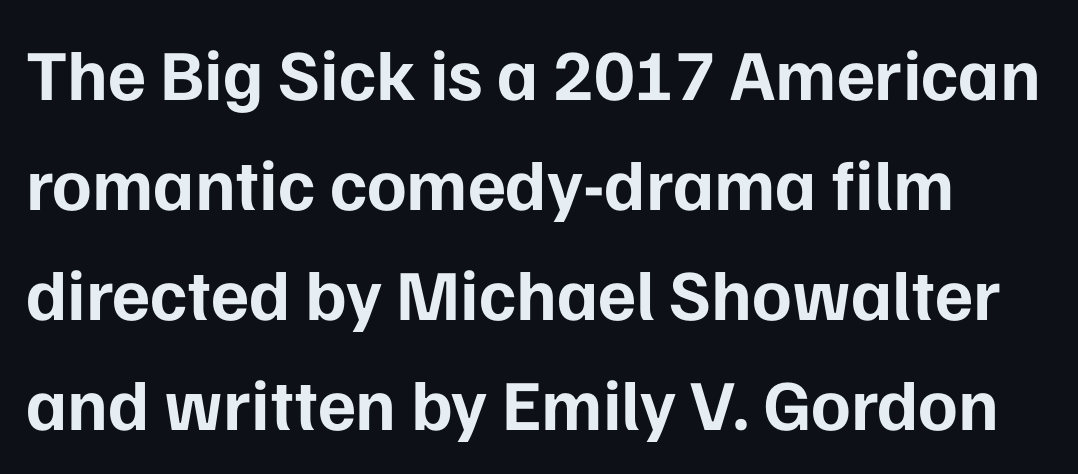
The image shows 72 px bold sans-serif type, upright; set normal line spacing (1.53x), normal letter spacing, not underlined; low stroke contrast and a medium x-height.
